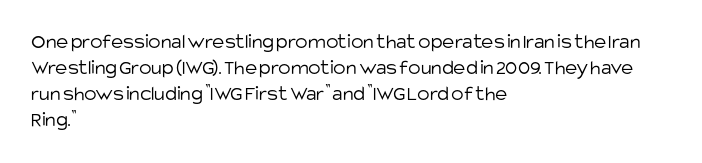
The image shows 21 px text type, upright; set left-aligned, line spacing 1.24x, normal letter spacing, not underlined.
